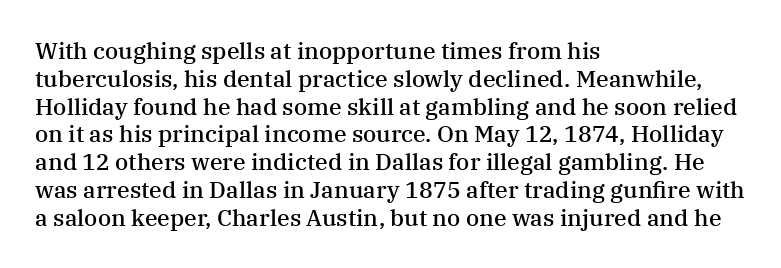
The letters stand straight up with perfectly vertical stems. Standard letterfit; no display-style spreading of the glyphs. Leftover space on each line is placed entirely after the last word. Look at the stroke-to-counter ratio: somewhat heavy, a semibold. Beneath every word, the page is bare.
